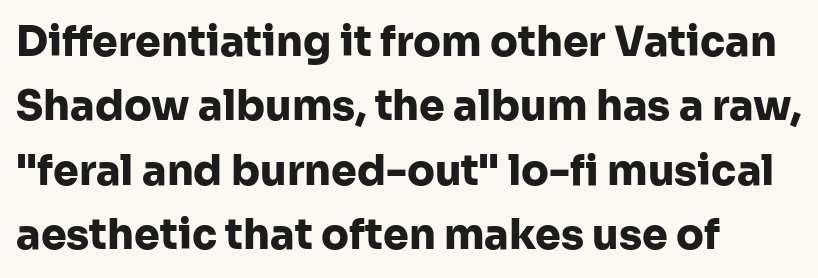
Reading down the column, the eye jumps a familiar distance to each next line. I'd call this a sans setting — the letters go barefoot. Varying glyph widths throughout — classic text-font behaviour. Look at the tracking — it's just the regular setting, nothing added. The font is running at its bold setting.
